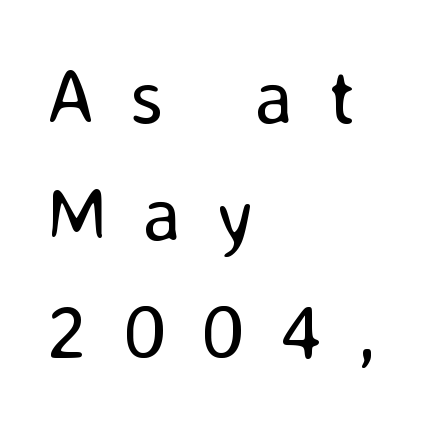
The image shows 78 px regular-weight sans-serif type, upright; set left-aligned, normal line spacing (1.5x), unusually wide letter spacing (+0.44 em), not underlined; low stroke contrast and a medium x-height.
